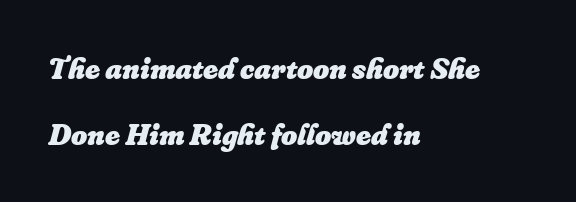
Q: Is the text bold? A: Yes.
Q: Is the text italic (slanted)? A: Yes, it leans right by about 16 degrees.
Q: Is the text underlined? A: No.
Q: How is the paragraph aligned? A: Left-aligned.
Q: Is the spacing between letters normal or unusually wide? A: Normal.
Q: Is the spacing between lines tight, normal or loose? A: Loose.
Q: Width (condensed, normal, or wide)? A: Normal.
Q: Stroke contrast? A: Low.
Q: x-height? A: Small.
Q: Monospaced? A: No.
